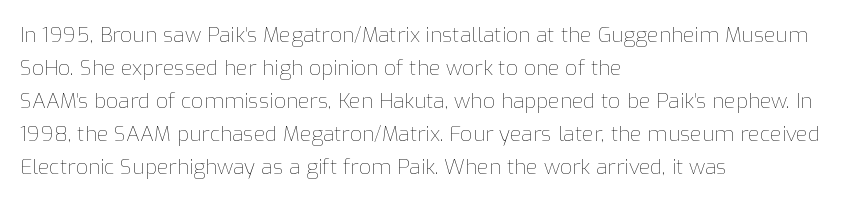
{"italic": "no", "bold": "no", "underline": "no", "align": "left", "line_spacing": "normal", "line_spacing_ratio": 1.57, "letter_spacing": "normal", "letter_spacing_em": 0.0, "glyph_px": 21}
